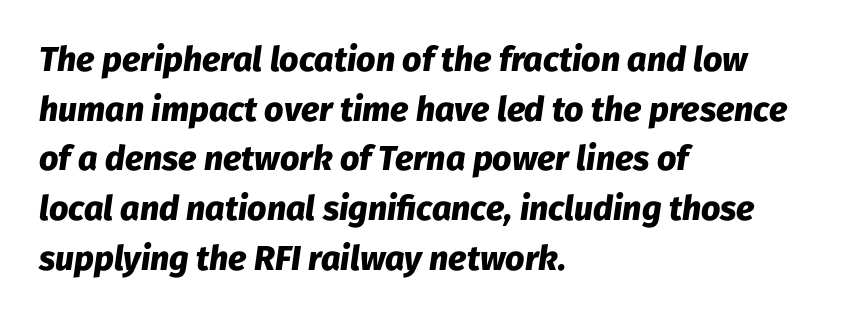
The strokes are fattened all the way to bold. Honestly, there is no underline to notice here at all. Quick note: interline space is typical. The face used here is proportionally spaced, like ordinary book or web type. Tracking here is standard; glyphs follow each other at the usual distance.
